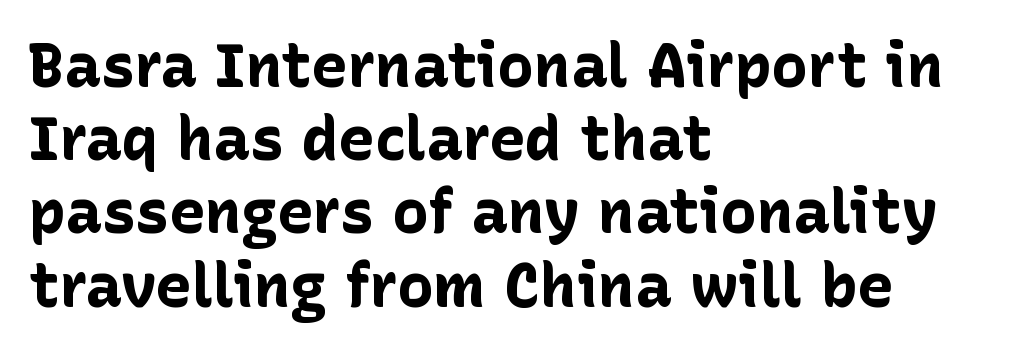
Q: Is the text bold? A: Yes.
Q: Is the text italic (slanted)? A: No, it is upright.
Q: Is the typeface a serif or a sans-serif typeface? A: Sans-serif.
Q: Is the text underlined? A: No.
Q: How is the paragraph aligned? A: Left-aligned.
Q: Is the spacing between letters normal or unusually wide? A: Normal.
Q: Width (condensed, normal, or wide)? A: Normal.
Q: Stroke contrast? A: Low.
Q: x-height? A: Medium.
Q: Monospaced? A: No.
